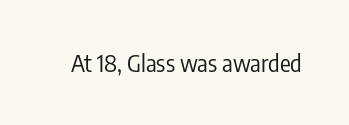
Only glyphs here, with clear space below each row. Notice how the stems are strictly vertical — no italics here. Between one letter and the next there's only the usual sliver of space. Is this a heavy cut? Hardly; it is regular or lighter.
